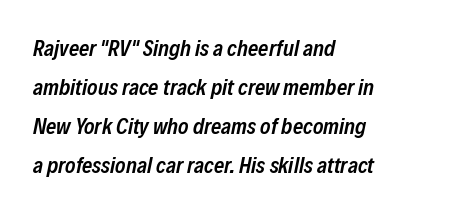
The image shows 22 px text type, italic (leaning right); set left-aligned, line spacing 1.78x, normal letter spacing, not underlined.
